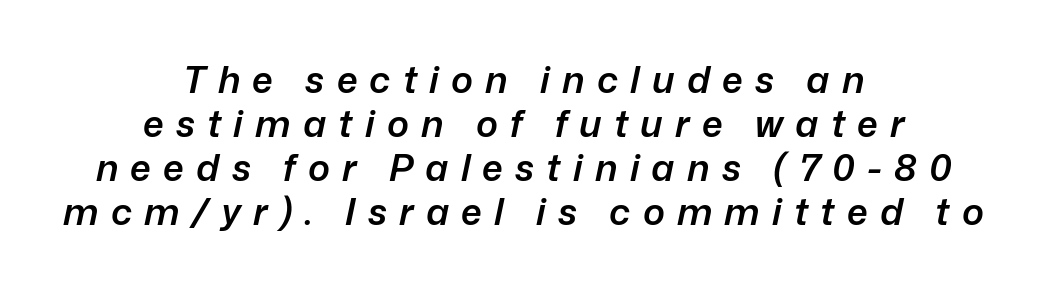
The image shows 37 px semibold type, italic (leaning right); set centered, line spacing 1.19x, unusually wide letter spacing (+0.33 em), not underlined; low stroke contrast and a medium x-height.
